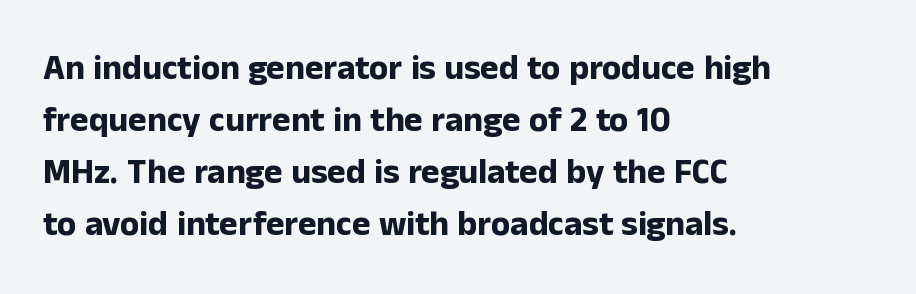
{"serif": "no", "italic": "no", "bold": "yes", "weight": "bold", "width": "normal", "stroke_contrast": "low", "x_height": "medium", "monospaced": "no", "underline": "no", "align": "left", "line_spacing": "normal", "line_spacing_ratio": 1.49, "letter_spacing": "normal", "letter_spacing_em": 0.0, "glyph_px": 35}
